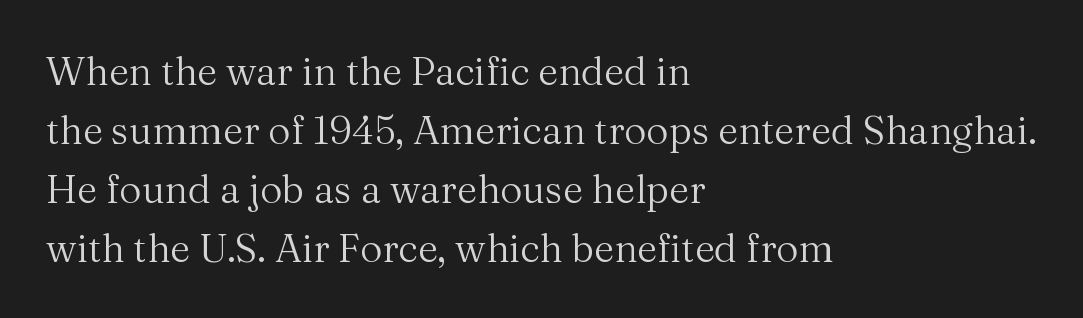
The image shows 39 px regular-weight serif type, upright; set left-aligned, normal line spacing (1.51x), normal letter spacing, not underlined; medium stroke contrast and a medium x-height.
